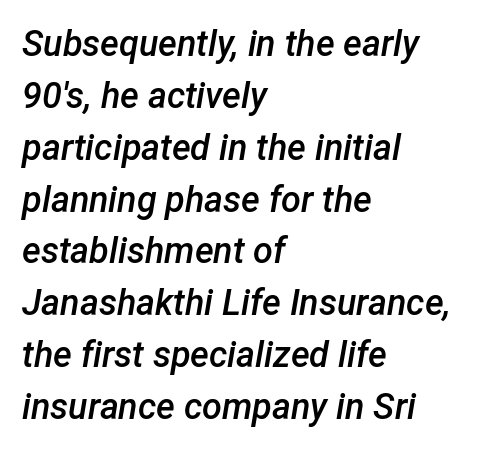
Set as a demibold, roughly 600 on the weight scale. The ragged edge is on the right, which tells us the setting is flush left. Rendered with sloped, italic letterforms. The string is rendered with underlining switched off. This sample uses plain, unmodified letter spacing.
